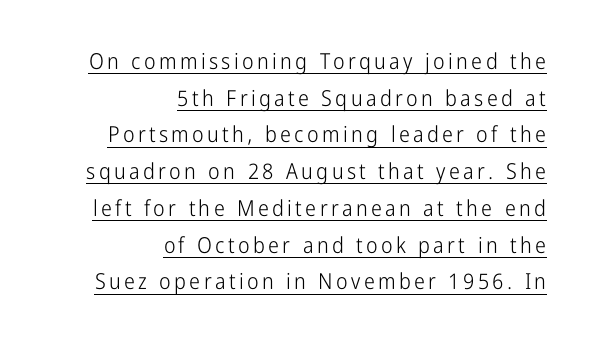
The font sits on the lighter half of the weight spectrum, regular included. Rows of type keep a routine distance in the vertical direction. Compared with undecorated copy, this sample adds a rule below the words. This rendering uses right alignment, leaving the left contour irregular. A roman cut, with each character standing at attention.
